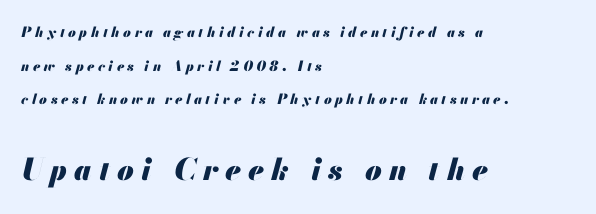
Q: Is the text bold? A: Yes.
Q: Is the text italic (slanted)? A: Yes, it leans right by about 13 degrees.
Q: Is the text underlined? A: No.
Q: How is the paragraph aligned? A: Left-aligned.
Q: Is the spacing between letters normal or unusually wide? A: Unusually wide.
Q: Is the spacing between lines tight, normal or loose? A: Loose.
Q: Which block of text is set in a larger size, the first (top) or the second (bottom)? A: The second (bottom) one.
Q: Width (condensed, normal, or wide)? A: Normal.
Q: Stroke contrast? A: Medium.
Q: x-height? A: Small.
Q: Monospaced? A: No.
